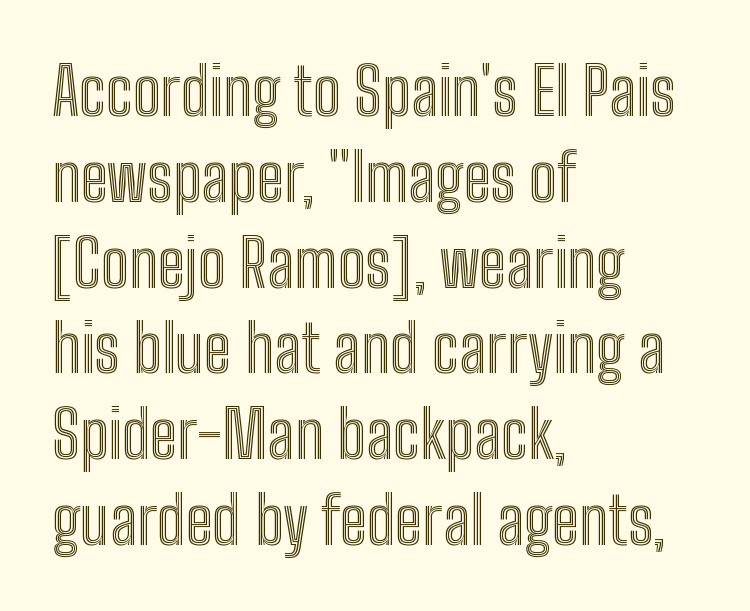
The image shows 65 px condensed type, upright; set left-aligned, normal line spacing (1.32x), normal letter spacing, not underlined; a medium x-height.
